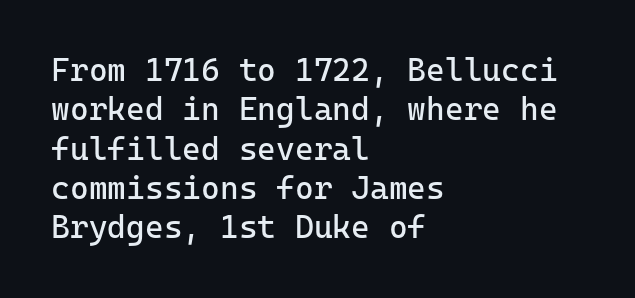
Q: Is the text bold? A: No.
Q: Is the text italic (slanted)? A: No, it is upright.
Q: Is the typeface a serif or a sans-serif typeface? A: Sans-serif.
Q: Is the text underlined? A: No.
Q: How is the paragraph aligned? A: Left-aligned.
Q: Is the spacing between letters normal or unusually wide? A: Normal.
Q: Width (condensed, normal, or wide)? A: Normal.
Q: Stroke contrast? A: Low.
Q: x-height? A: Medium.
Q: Monospaced? A: Yes.
